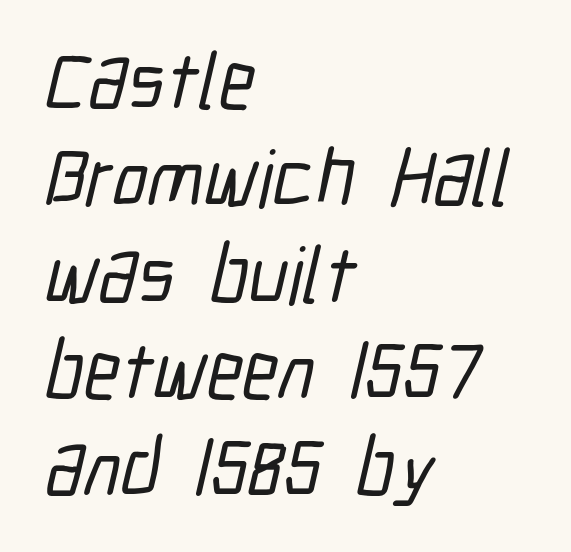
{"serif": "no", "width": "condensed", "stroke_contrast": "low", "x_height": "medium", "monospaced": "no", "underline": "no", "align": "left", "line_spacing_ratio": 1.21, "letter_spacing": "normal", "letter_spacing_em": 0.0, "glyph_px": 80}
